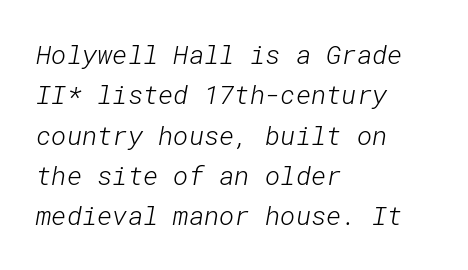
{"bold": "no", "underline": "no", "align": "left", "line_spacing": "normal", "line_spacing_ratio": 1.55, "letter_spacing": "normal", "letter_spacing_em": 0.0, "glyph_px": 26}
